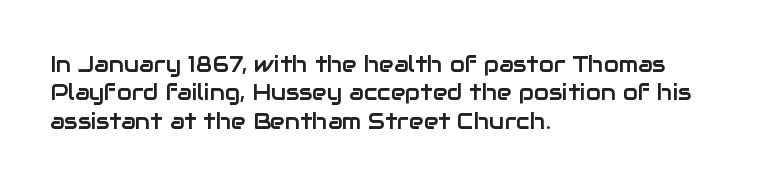
The image shows 22 px text type, upright; set left-aligned, normal line spacing (1.29x), normal letter spacing, not underlined.
